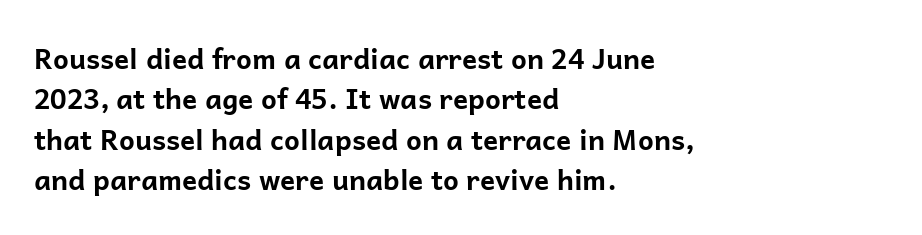
The image shows 28 px bold sans-serif type, upright; set left-aligned, normal line spacing (1.44x), normal letter spacing, not underlined; low stroke contrast and a medium x-height.
